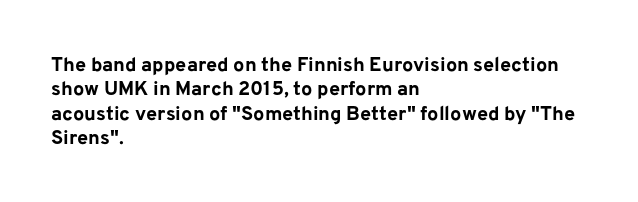
The image shows 20 px bold type, upright; set left-aligned, line spacing 1.22x, normal letter spacing, not underlined.
